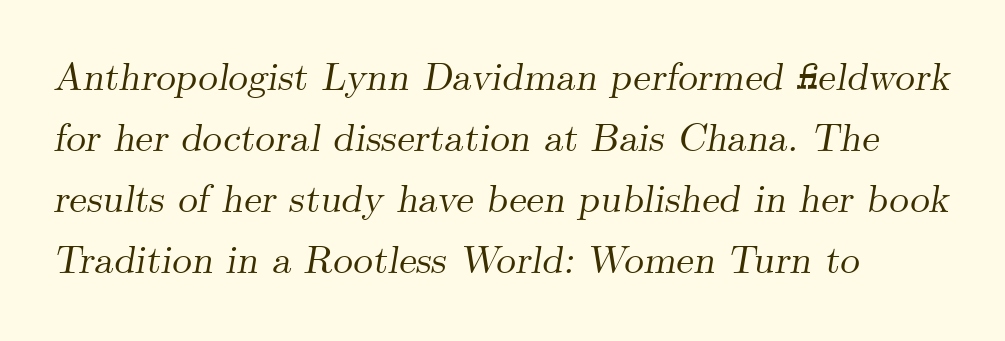
{"serif": "yes", "italic": "yes", "lean": "right", "slant_degrees": 9, "width": "normal", "stroke_contrast": "medium", "x_height": "small", "monospaced": "no", "underline": "no", "align": "left", "line_spacing": "normal", "line_spacing_ratio": 1.56, "letter_spacing": "normal", "letter_spacing_em": 0.0, "glyph_px": 39}
